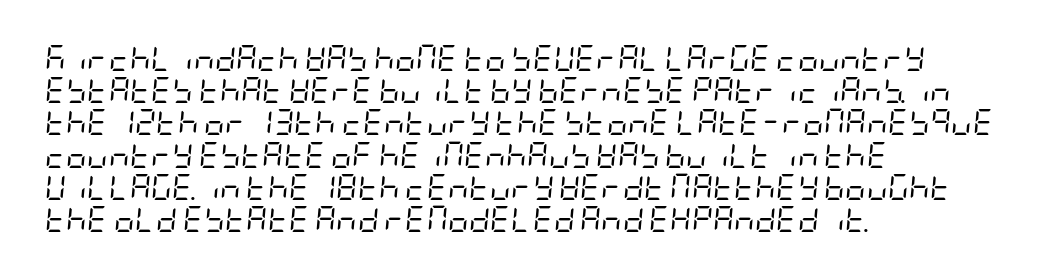
Q: Is the text bold? A: No.
Q: Is the text italic (slanted)? A: Yes, it leans right by about 5 degrees.
Q: Is the text underlined? A: No.
Q: How is the paragraph aligned? A: Left-aligned.
Q: Is the spacing between letters normal or unusually wide? A: Normal.
